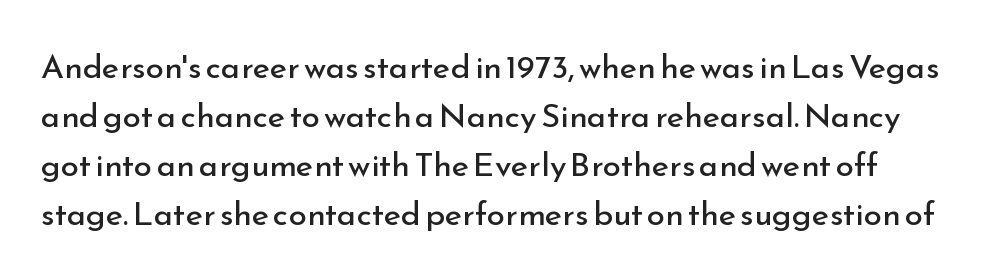
The image shows 33 px regular-weight sans-serif type, upright; set normal line spacing (1.48x), normal letter spacing, not underlined; low stroke contrast and a small x-height.
